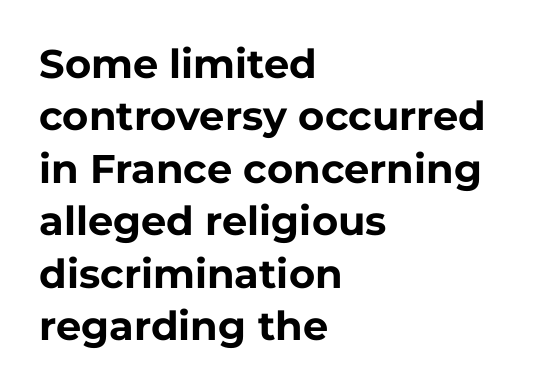
Q: Is the text bold? A: Yes.
Q: Is the text italic (slanted)? A: No, it is upright.
Q: Is the typeface a serif or a sans-serif typeface? A: Sans-serif.
Q: Is the text underlined? A: No.
Q: How is the paragraph aligned? A: Left-aligned.
Q: Is the spacing between letters normal or unusually wide? A: Normal.
Q: Is the spacing between lines tight, normal or loose? A: Normal.
Q: Width (condensed, normal, or wide)? A: Normal.
Q: Stroke contrast? A: Low.
Q: x-height? A: Medium.
Q: Monospaced? A: No.
